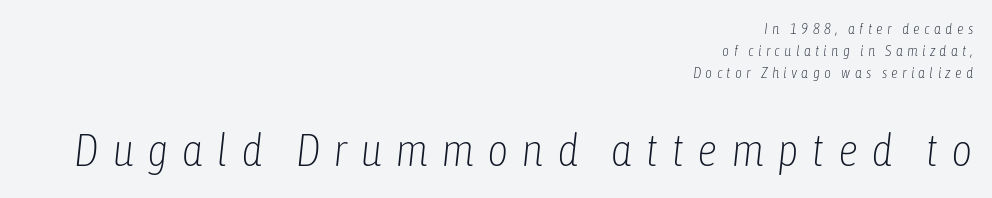
Descenders hang freely into open space. Weight: regular or lighter. Does the bottom block carry the larger type? Yes, it does. Short note: letters widely spaced. Style check: oblique. All the whitespace from short lines collects on the left.
